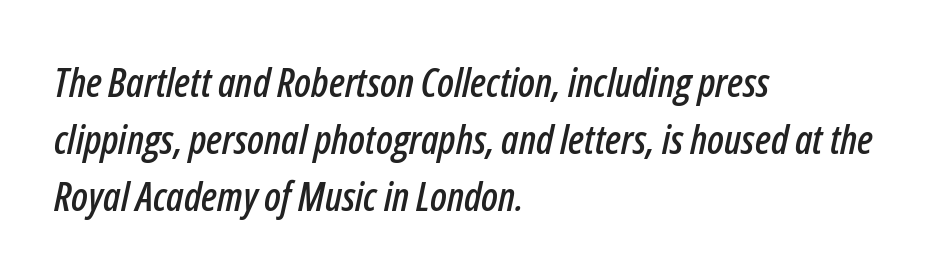
The image shows 40 px condensed type, italic (leaning right); set left-aligned, normal line spacing (1.43x), normal letter spacing, not underlined; low stroke contrast and a medium x-height.
